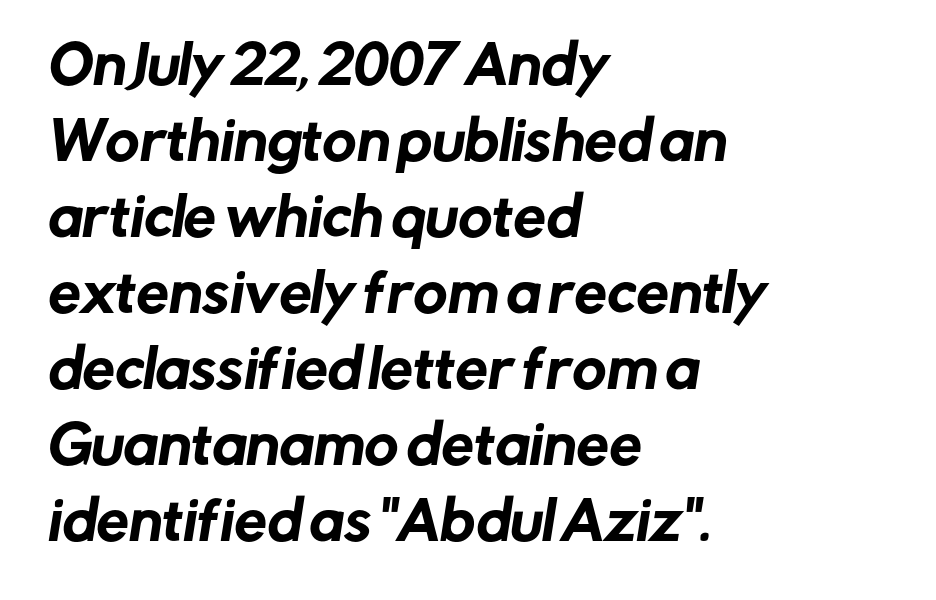
{"serif": "no", "width": "normal", "stroke_contrast": "low", "x_height": "medium", "monospaced": "no", "underline": "no", "align": "left", "line_spacing": "normal", "line_spacing_ratio": 1.46, "letter_spacing": "normal", "letter_spacing_em": 0.0, "glyph_px": 52}
